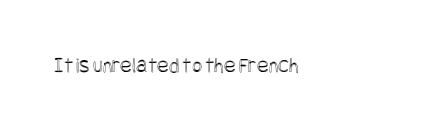
Tall strokes in this sample are plumb rather than angled. Short note: letters normally spaced. Lines of text with bare space underneath.
